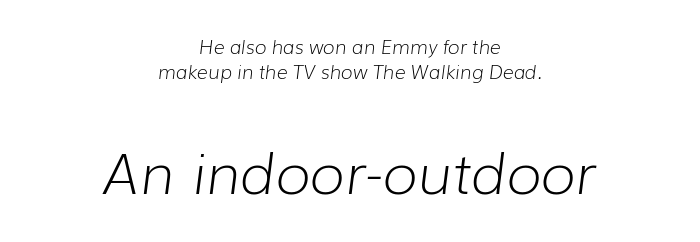
Default kerning and tracking; the words read as compact shapes. This is not heavy type; no bold has been used. Layout note: lines centered. A typesetter would call this proportional, since set widths differ per character. Looking at the ascenders, they clearly lean. These lines sit exactly where default settings would place them.
